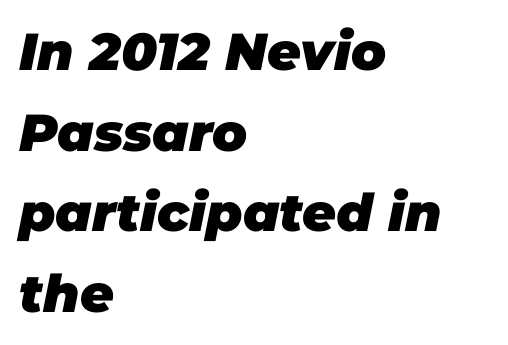
A classic flush-left, rag-right setting is used for this passage. In terms of letterspacing, this is plain default setting. Weight check: bold — yes, fully. Glance below the letters and you will spot only blank space. The line-height multiplier appears to be the usual default. The specimen reads as italic at a glance.
